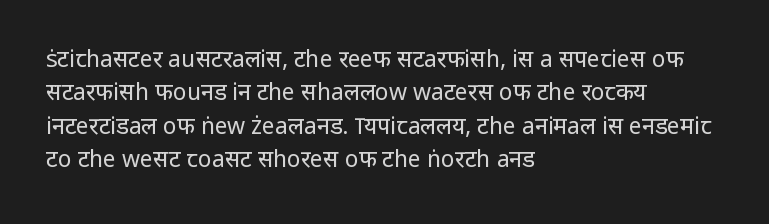
{"italic": "no", "bold": "no", "underline": "no", "align": "left", "line_spacing": "normal", "line_spacing_ratio": 1.45, "letter_spacing": "normal", "letter_spacing_em": 0.0, "glyph_px": 23}
